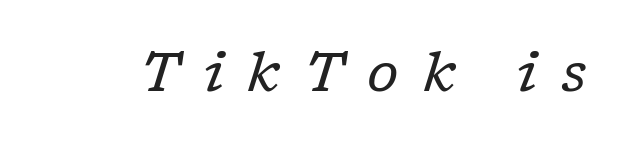
Q: Is the text bold? A: No.
Q: Is the text italic (slanted)? A: Yes, it leans right by about 17 degrees.
Q: Is the typeface a serif or a sans-serif typeface? A: Serif.
Q: Is the text underlined? A: No.
Q: Is the spacing between letters normal or unusually wide? A: Unusually wide.
Q: Width (condensed, normal, or wide)? A: Normal.
Q: Stroke contrast? A: Low.
Q: x-height? A: Medium.
Q: Monospaced? A: No.
